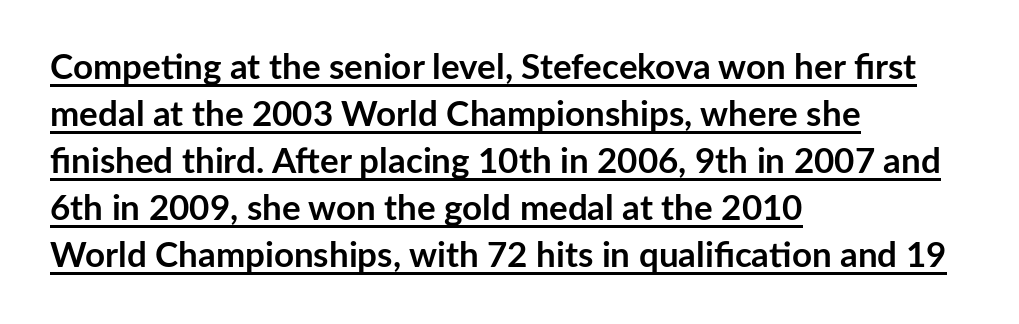
The image shows 35 px semibold sans-serif type, upright; set left-aligned, normal line spacing (1.34x), normal letter spacing, underlined; low stroke contrast and a medium x-height.
